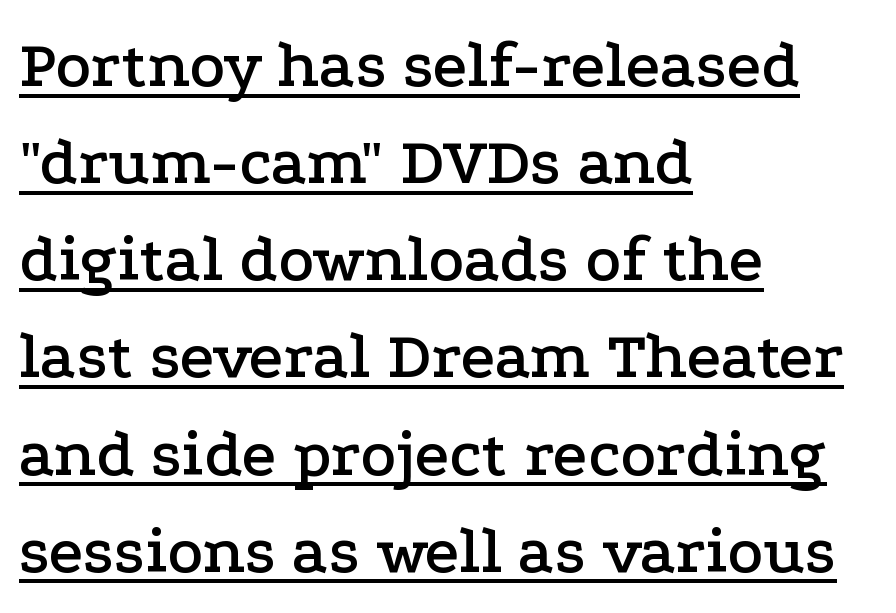
The image shows 67 px wide serif type, upright; set left-aligned, normal line spacing (1.45x), normal letter spacing, underlined; low stroke contrast and a medium x-height.
